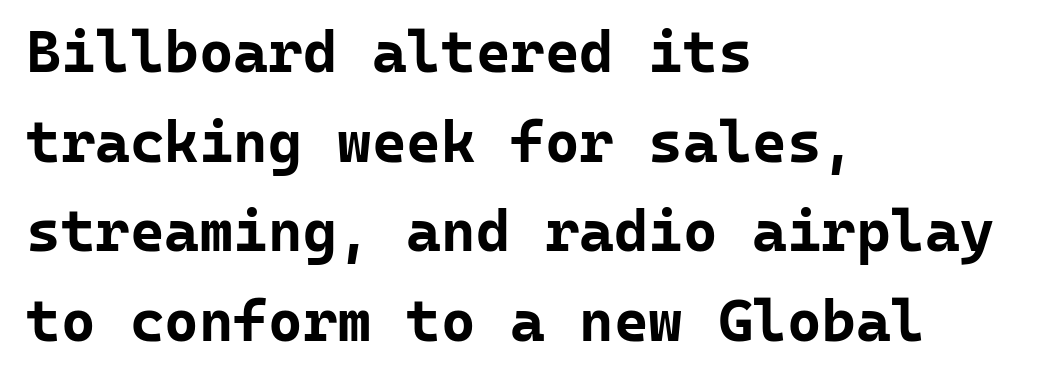
The image shows 59 px bold sans-serif type, upright, monospaced; set left-aligned, normal line spacing (1.52x), normal letter spacing, not underlined; low stroke contrast and a medium x-height.
